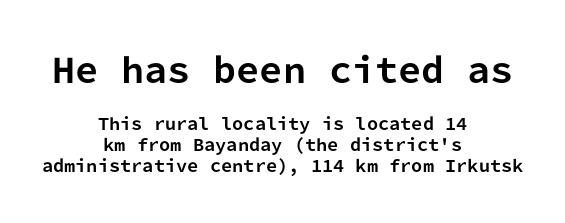
{"serif": "no", "italic": "no", "bold": "yes", "weight": "bold", "width": "normal", "stroke_contrast": "low", "x_height": "medium", "monospaced": "yes", "underline": "no", "align": "center", "line_spacing": "normal", "line_spacing_ratio": 1.3, "letter_spacing": "normal", "letter_spacing_em": 0.0, "larger_block": "first", "size_ratio": 2.06, "glyph_px": 33}
